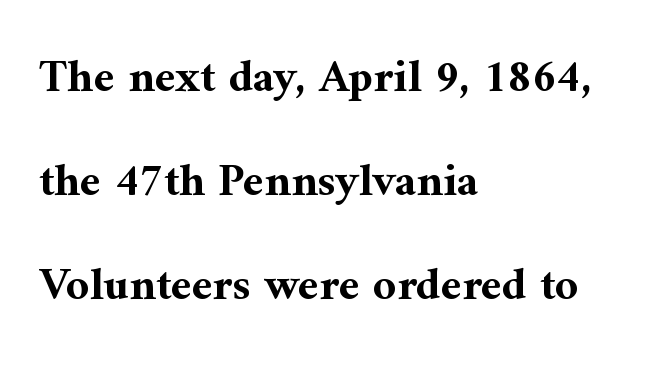
{"serif": "yes", "italic": "no", "bold": "yes", "weight": "bold", "width": "normal", "stroke_contrast": "medium", "x_height": "medium", "monospaced": "no", "underline": "no", "align": "left", "line_spacing": "loose", "line_spacing_ratio": 2.26, "letter_spacing": "normal", "letter_spacing_em": 0.0, "glyph_px": 46}
